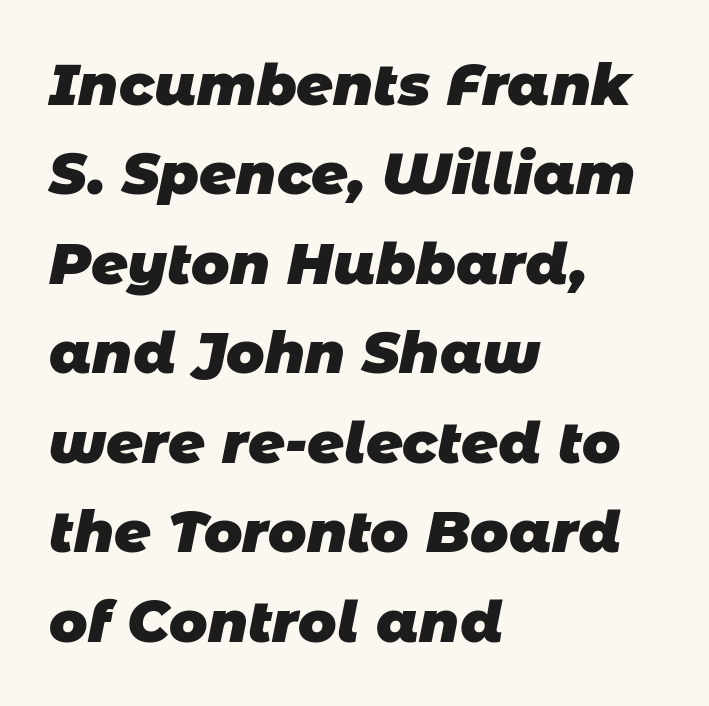
Q: Is the text bold? A: Yes.
Q: Is the typeface a serif or a sans-serif typeface? A: Sans-serif.
Q: Is the text underlined? A: No.
Q: How is the paragraph aligned? A: Left-aligned.
Q: Is the spacing between letters normal or unusually wide? A: Normal.
Q: Is the spacing between lines tight, normal or loose? A: Normal.
Q: Width (condensed, normal, or wide)? A: Normal.
Q: Stroke contrast? A: Low.
Q: x-height? A: Large.
Q: Monospaced? A: No.
